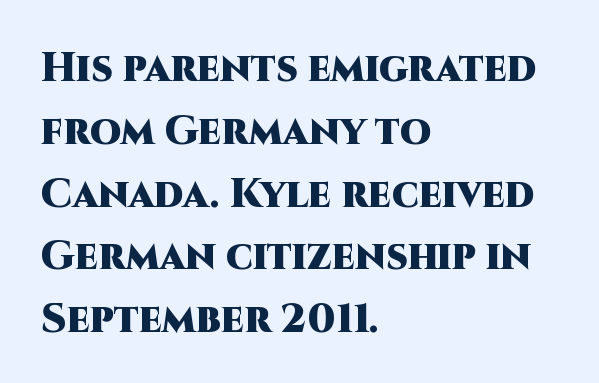
Is the letter spacing exaggerated? No — it looks like the ordinary default. Interline gaps are of average width in this sample. Typographic density is high because the face is bold. Observe the absence of serifs on each vertical stroke in this sample. Do the characters align in a grid? No, the font is proportional.
